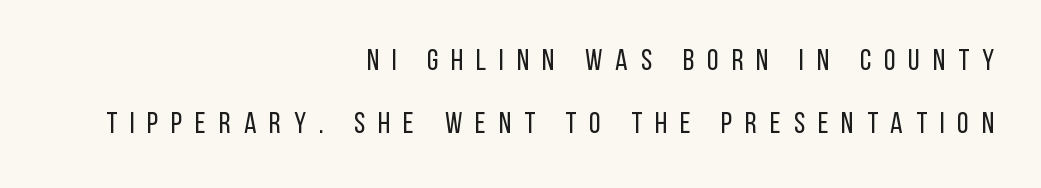
Vertical strokes here are truly vertical. Vertical stems look standard width or narrower in stroke. Vertically, the passage feels expansive, rows floating well apart. Words appear elongated and porous because spacing is wide. The glyphs in this specimen are sans serif.
